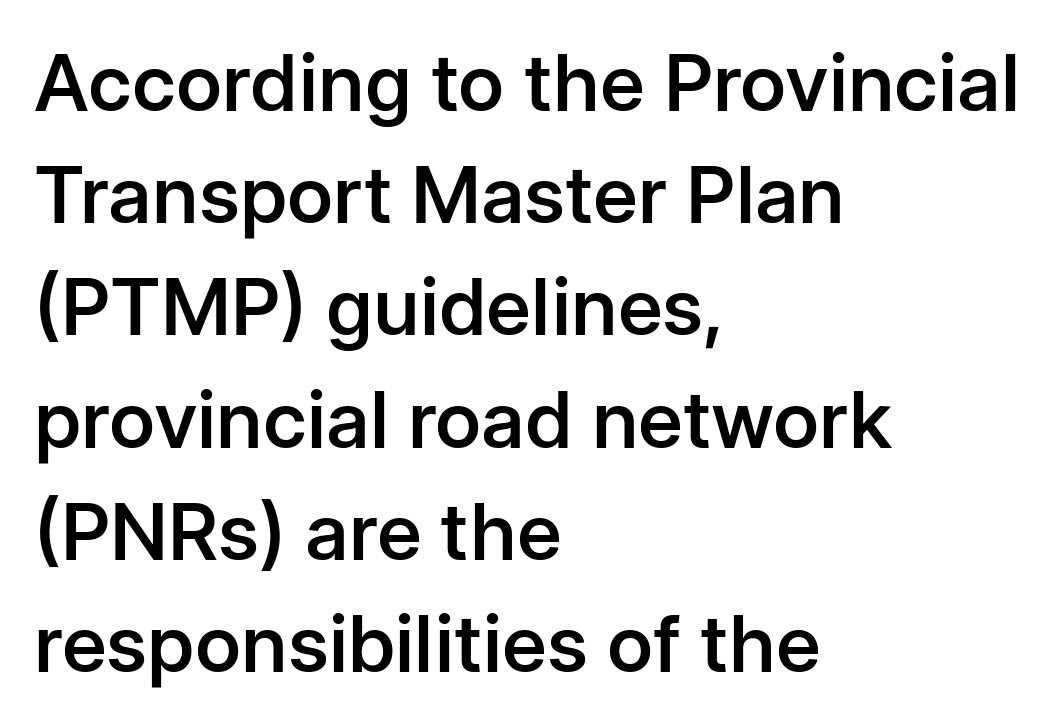
The image shows 79 px semibold sans-serif type, upright; set left-aligned, normal line spacing (1.42x), normal letter spacing, not underlined; low stroke contrast and a medium x-height.
